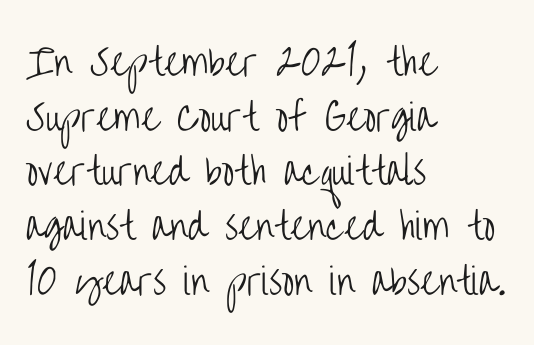
{"serif": "no", "italic": "no", "bold": "no", "weight": "light", "width": "condensed", "stroke_contrast": "low", "x_height": "large", "monospaced": "no", "underline": "no", "align": "left", "line_spacing": "normal", "line_spacing_ratio": 1.52, "letter_spacing": "normal", "letter_spacing_em": 0.0, "glyph_px": 36}
